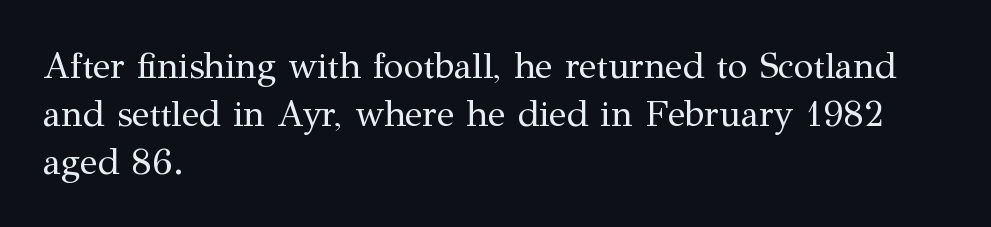
The image shows 36 px regular-weight serif type, upright; set left-aligned, normal line spacing (1.33x), normal letter spacing, not underlined; medium stroke contrast and a medium x-height.
